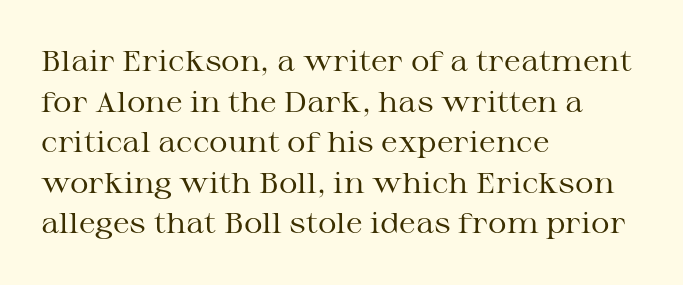
{"serif": "yes", "italic": "no", "bold": "no", "weight": "regular", "width": "wide", "stroke_contrast": "medium", "x_height": "medium", "monospaced": "no", "underline": "no", "align": "left", "line_spacing": "normal", "line_spacing_ratio": 1.4, "letter_spacing": "normal", "letter_spacing_em": 0.0, "glyph_px": 29}
